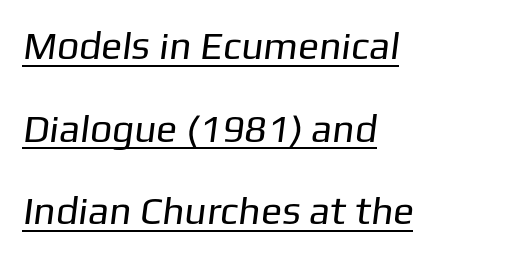
The image shows 39 px regular-weight sans-serif type; set left-aligned, loose line spacing (2.12x), normal letter spacing, underlined; low stroke contrast and a medium x-height.
